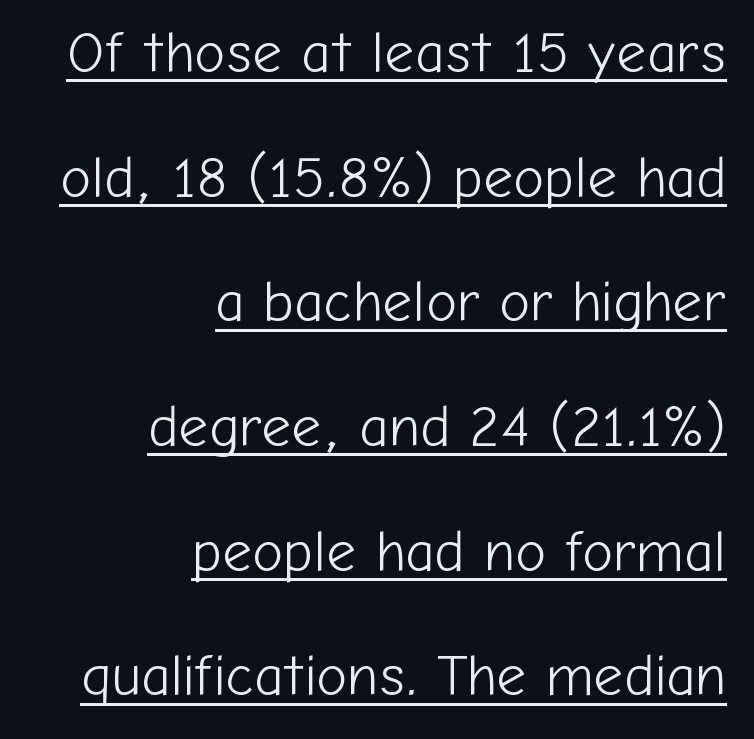
{"serif": "no", "italic": "no", "bold": "no", "weight": "light", "width": "normal", "stroke_contrast": "low", "x_height": "medium", "monospaced": "no", "underline": "yes", "align": "right", "line_spacing": "loose", "line_spacing_ratio": 2.15, "letter_spacing": "normal", "letter_spacing_em": 0.0, "glyph_px": 58}
